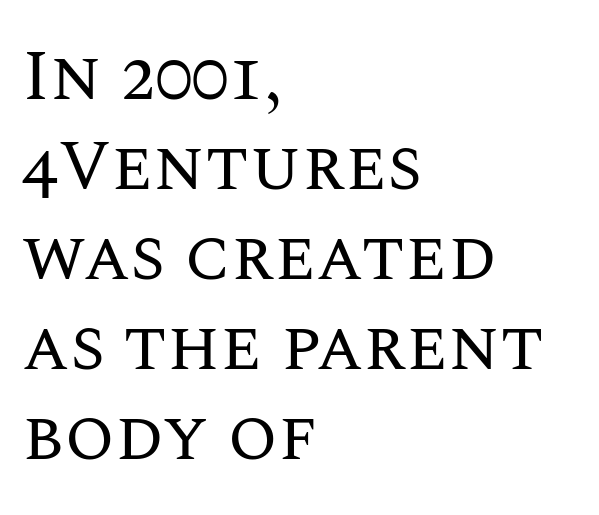
{"italic": "no", "bold": "no", "weight": "regular", "width": "normal", "stroke_contrast": "medium", "x_height": "large", "monospaced": "no", "underline": "no", "align": "left", "line_spacing": "normal", "line_spacing_ratio": 1.25, "letter_spacing": "normal", "letter_spacing_em": 0.0, "glyph_px": 72}
